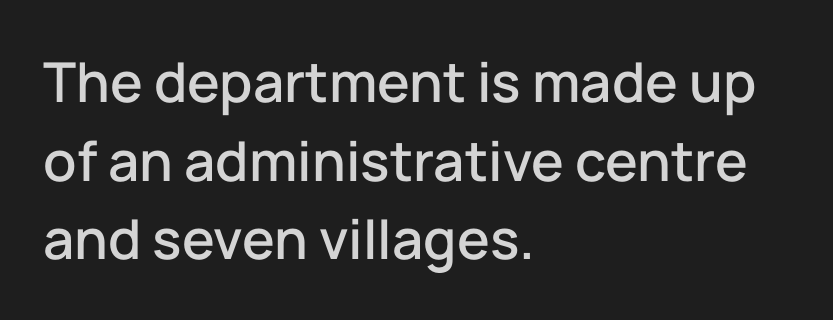
{"serif": "no", "italic": "no", "width": "normal", "stroke_contrast": "low", "x_height": "medium", "monospaced": "no", "underline": "no", "align": "left", "line_spacing": "normal", "line_spacing_ratio": 1.43, "letter_spacing": "normal", "letter_spacing_em": 0.0, "glyph_px": 55}
